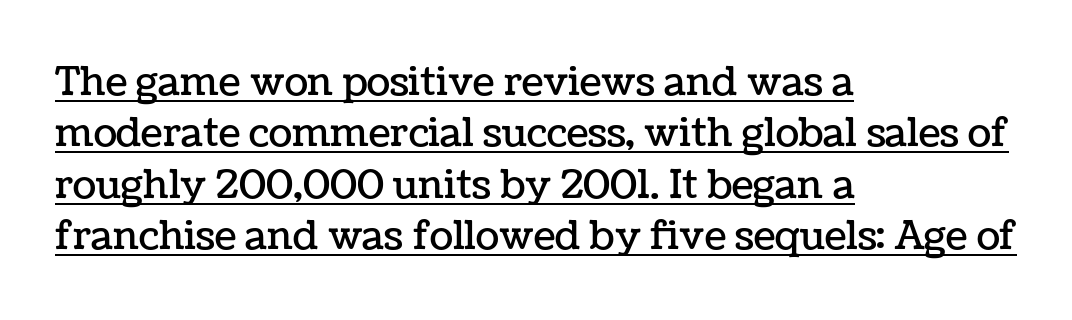
The image shows 39 px text type, upright; set left-aligned, normal line spacing (1.32x), normal letter spacing, underlined; low stroke contrast and a medium x-height.
